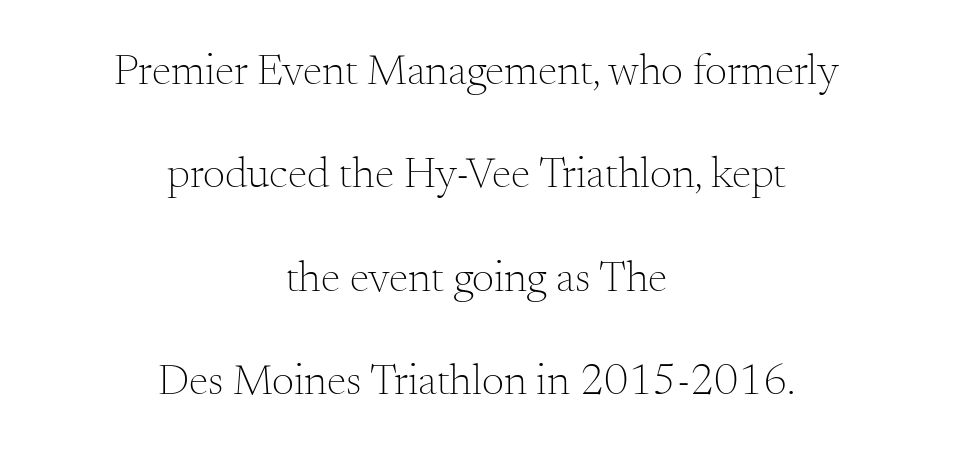
The image shows 44 px light serif type, upright; set centered, loose line spacing (2.35x), normal letter spacing, not underlined; medium stroke contrast and a small x-height.
